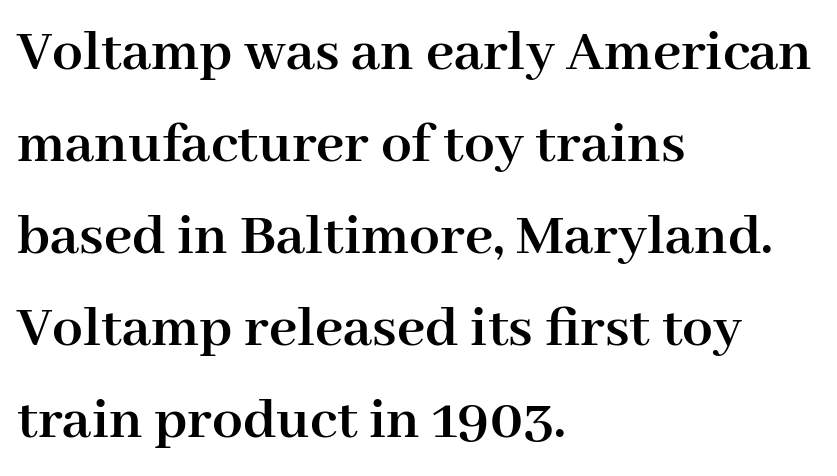
Proportional: the letters do not fall into vertical columns. A typesetter would call this zero additional tracking. Typeset ragged right — the left edge is the straight one. Tall strokes in this sample are plumb rather than angled. Look at the bottom of the vertical strokes: they flare into serifs here. Regular leading.
